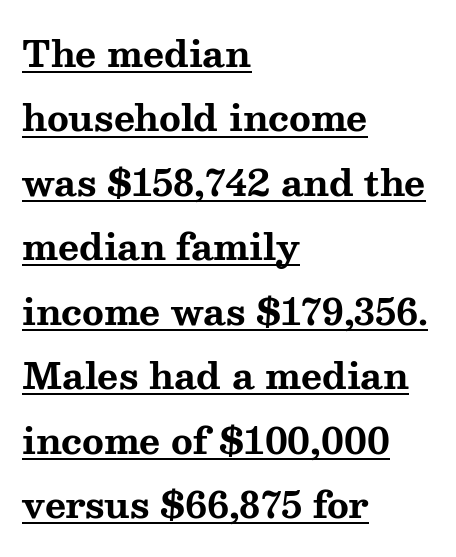
Q: Is the text bold? A: Yes.
Q: Is the text italic (slanted)? A: No, it is upright.
Q: Is the typeface a serif or a sans-serif typeface? A: Serif.
Q: Is the text underlined? A: Yes.
Q: How is the paragraph aligned? A: Left-aligned.
Q: Is the spacing between letters normal or unusually wide? A: Normal.
Q: Width (condensed, normal, or wide)? A: Wide.
Q: Stroke contrast? A: Medium.
Q: x-height? A: Medium.
Q: Monospaced? A: No.
